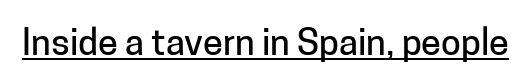
The image shows 36 px sans-serif type, upright; set normal letter spacing, underlined; low stroke contrast and a medium x-height.
